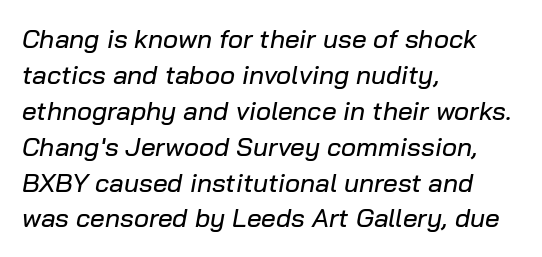
Q: Is the text italic (slanted)? A: Yes, it leans right by about 10 degrees.
Q: Is the text underlined? A: No.
Q: How is the paragraph aligned? A: Left-aligned.
Q: Is the spacing between letters normal or unusually wide? A: Normal.
Q: Is the spacing between lines tight, normal or loose? A: Normal.
